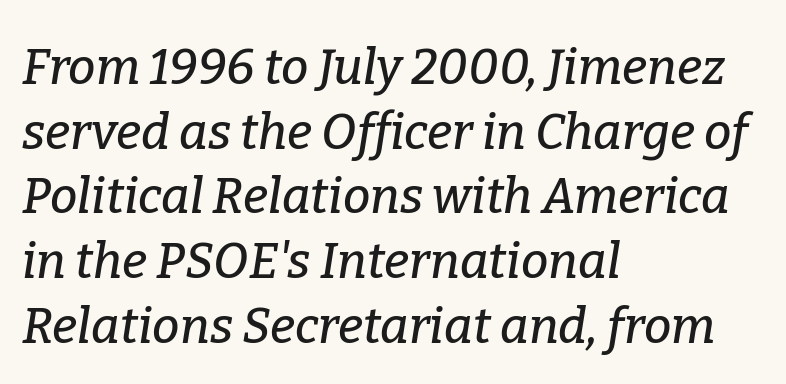
Font category for this specimen: serif. A clean baseline with only descenders dipping below it. Horizontal alignment here is leftward, the default for most running prose. The letterforms sit shoulder to shoulder at normal distance. Slanted lettering throughout. The leading is moderate, giving the passage an even texture.
